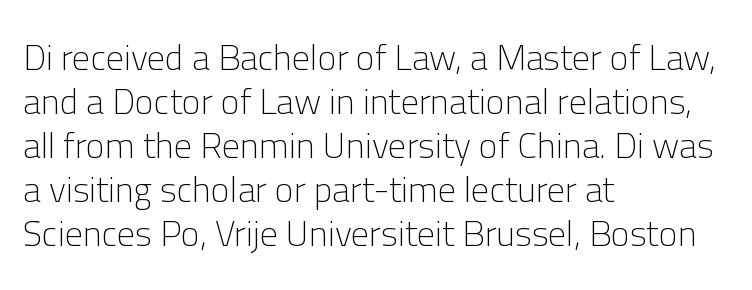
Q: Is the text bold? A: No.
Q: Is the text italic (slanted)? A: No, it is upright.
Q: Is the typeface a serif or a sans-serif typeface? A: Sans-serif.
Q: Is the text underlined? A: No.
Q: How is the paragraph aligned? A: Left-aligned.
Q: Is the spacing between letters normal or unusually wide? A: Normal.
Q: Width (condensed, normal, or wide)? A: Normal.
Q: Stroke contrast? A: Low.
Q: x-height? A: Medium.
Q: Monospaced? A: No.
